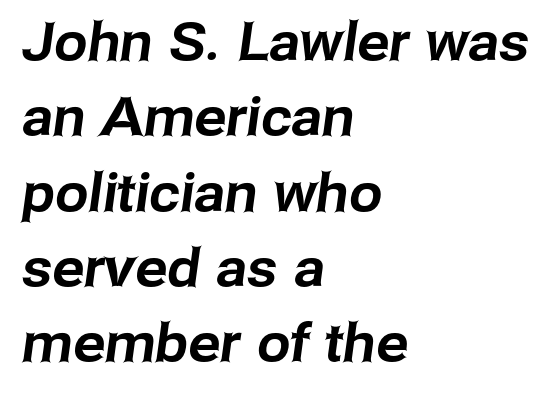
{"serif": "no", "width": "normal", "stroke_contrast": "low", "x_height": "medium", "monospaced": "no", "underline": "no", "align": "left", "line_spacing": "normal", "line_spacing_ratio": 1.42, "letter_spacing": "normal", "letter_spacing_em": 0.0, "glyph_px": 53}
